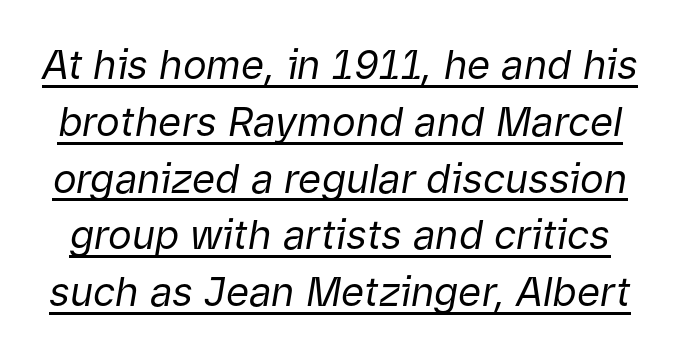
The image shows 40 px regular-weight type, italic (leaning right); set normal line spacing (1.42x), normal letter spacing, underlined; low stroke contrast and a medium x-height.
